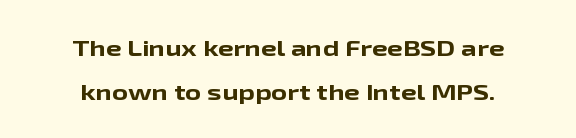
{"italic": "no", "bold": "yes", "underline": "no", "align": "center", "line_spacing": "loose", "line_spacing_ratio": 1.99, "letter_spacing": "normal", "letter_spacing_em": 0.0, "glyph_px": 22}
